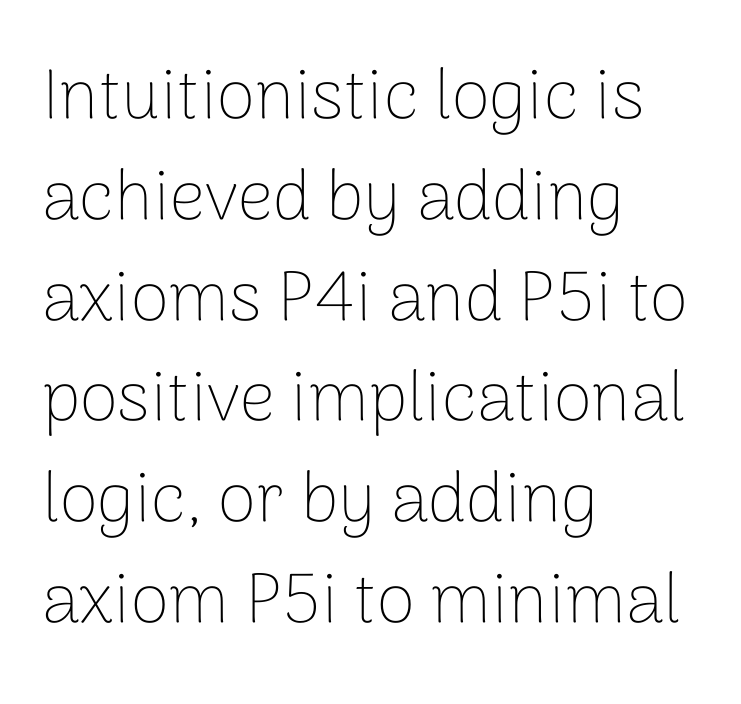
Short note: letters normally spaced. The letters advance in unequal steps, a hallmark of proportional type. The letters stand upright; this is a roman face. Summary of vertical rhythm: regular, with standard interline spacing.
